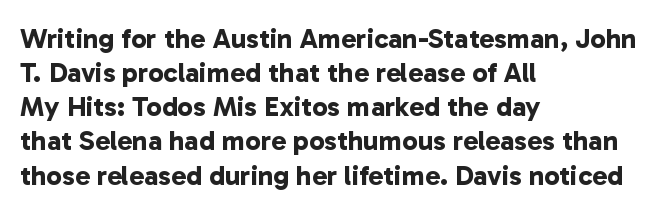
The image shows 28 px bold sans-serif type; set left-aligned, line spacing 1.22x, normal letter spacing, not underlined; low stroke contrast and a medium x-height.
